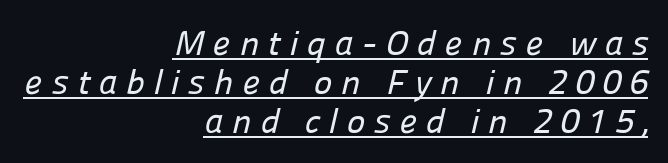
Q: Is the typeface a serif or a sans-serif typeface? A: Sans-serif.
Q: Is the text underlined? A: Yes.
Q: How is the paragraph aligned? A: Right-aligned.
Q: Is the spacing between letters normal or unusually wide? A: Unusually wide.
Q: Is the spacing between lines tight, normal or loose? A: Tight.
Q: Width (condensed, normal, or wide)? A: Normal.
Q: Stroke contrast? A: Low.
Q: x-height? A: Medium.
Q: Monospaced? A: No.
